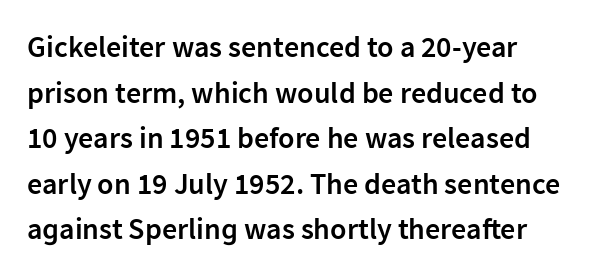
{"serif": "no", "italic": "no", "bold": "semi", "weight": "semibold", "width": "normal", "stroke_contrast": "low", "x_height": "medium", "monospaced": "no", "underline": "no", "line_spacing": "normal", "line_spacing_ratio": 1.52, "letter_spacing": "normal", "letter_spacing_em": 0.0, "glyph_px": 30}
